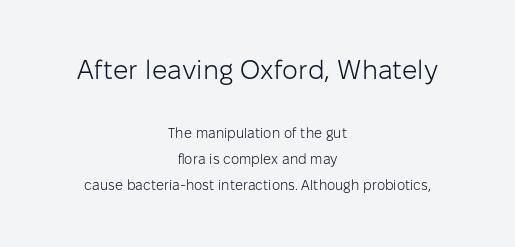
Alignment: centered. Only glyphs here, with clear space below each row. Each word holds together tightly as a unit, with standard inter-letter gaps. Size hierarchy here favors the leading block over the trailing one. Vertical stems look standard width or narrower in stroke. The typography opts for an upright posture over an oblique one.
